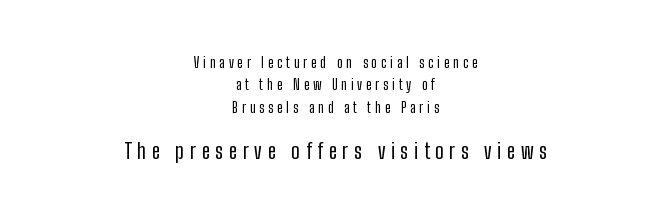
{"italic": "no", "bold": "no", "underline": "no", "align": "center", "line_spacing": "normal", "line_spacing_ratio": 1.6, "letter_spacing": "wide", "letter_spacing_em": 0.27, "larger_block": "second", "size_ratio": 1.5, "glyph_px": 21}
